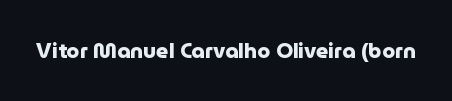
The letterforms sit shoulder to shoulder at normal distance. These lines were composed using upright roman letters. Check the space under the baseline: it is left empty. The sample has been set heavy, in full bold.
